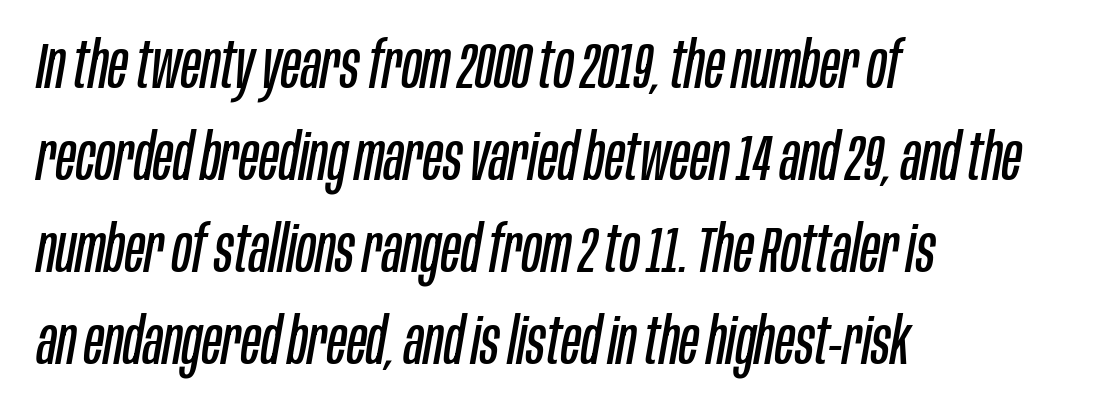
{"italic": "yes", "lean": "right", "slant_degrees": 10, "bold": "no", "weight": "regular", "width": "condensed", "stroke_contrast": "low", "x_height": "large", "monospaced": "no", "underline": "no", "align": "left", "line_spacing": "normal", "line_spacing_ratio": 1.44, "letter_spacing": "normal", "letter_spacing_em": 0.0, "glyph_px": 64}
